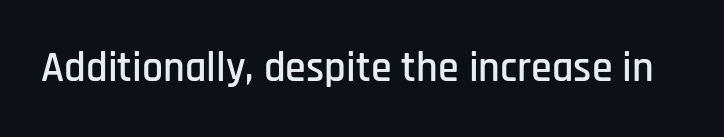
Descenders are the only things crossing below the line. Unlike italic type, these characters show no tilt at all. Is this a fixed-width face? No — the glyphs have proportional, varying widths. This is sans-serif lettering, the kind often seen on screens and signage. No extra tracking has been applied to these lines.
